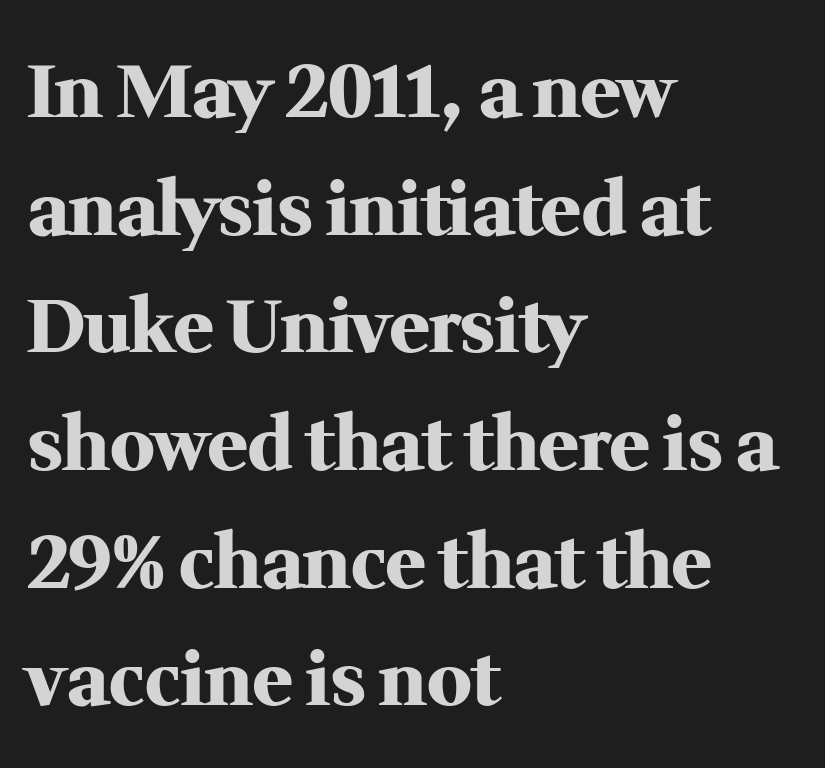
The face used here is proportionally spaced, like ordinary book or web type. The font is running at its bold setting. Little horizontal feet cap the strokes, marking this as serif type. Rows of type keep a routine distance in the vertical direction.
